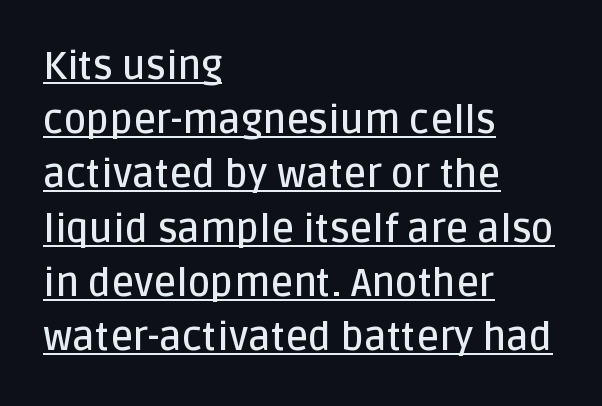
The face used here is rendered with its standard letterfit. The typesetter has applied underlining to the passage shown. Ordinary non-slanted type is in use. Interline gaps are of average width in this sample. The face used here is proportionally spaced, like ordinary book or web type.
